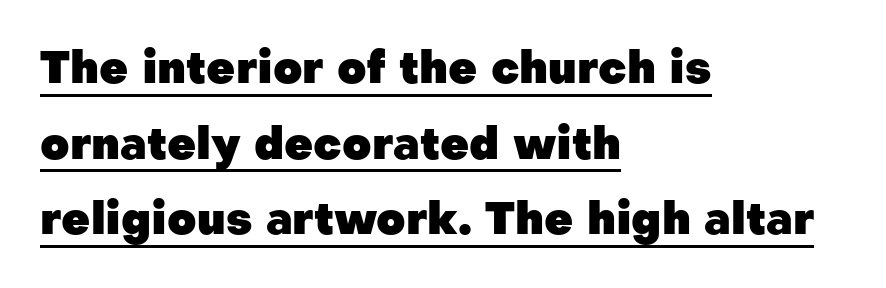
{"serif": "no", "italic": "no", "bold": "yes", "weight": "heavy", "width": "normal", "stroke_contrast": "low", "x_height": "medium", "monospaced": "no", "underline": "yes", "align": "left", "line_spacing": "normal", "line_spacing_ratio": 1.68, "letter_spacing": "normal", "letter_spacing_em": 0.0, "glyph_px": 45}
